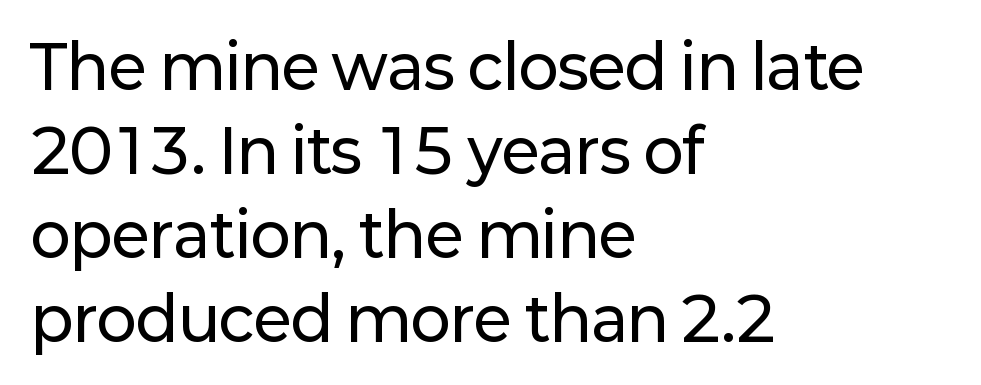
Q: Is the text italic (slanted)? A: No, it is upright.
Q: Is the typeface a serif or a sans-serif typeface? A: Sans-serif.
Q: Is the text underlined? A: No.
Q: How is the paragraph aligned? A: Left-aligned.
Q: Is the spacing between letters normal or unusually wide? A: Normal.
Q: Is the spacing between lines tight, normal or loose? A: Normal.
Q: Width (condensed, normal, or wide)? A: Normal.
Q: Stroke contrast? A: Low.
Q: x-height? A: Medium.
Q: Monospaced? A: No.
